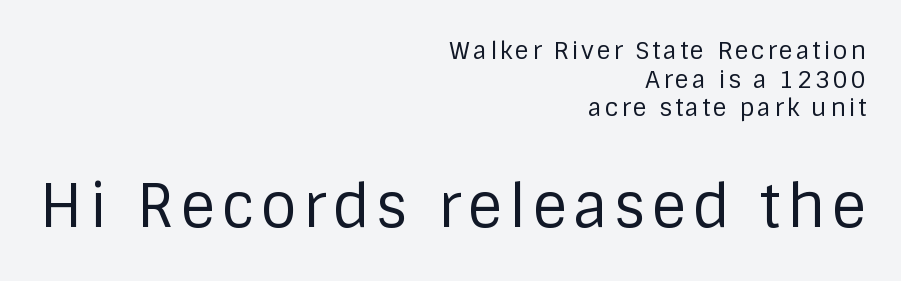
{"serif": "no", "italic": "no", "bold": "no", "weight": "regular", "width": "normal", "stroke_contrast": "low", "x_height": "large", "monospaced": "no", "underline": "no", "align": "right", "line_spacing_ratio": 1.19, "larger_block": "second", "size_ratio": 2.46, "glyph_px": 59}
